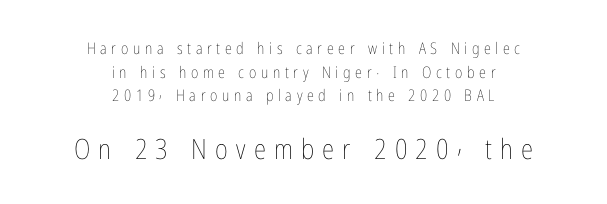
Q: Is the text bold? A: No.
Q: Is the text italic (slanted)? A: No, it is upright.
Q: Is the text underlined? A: No.
Q: How is the paragraph aligned? A: Centered.
Q: Is the spacing between letters normal or unusually wide? A: Unusually wide.
Q: Is the spacing between lines tight, normal or loose? A: Normal.
Q: Which block of text is set in a larger size, the first (top) or the second (bottom)? A: The second (bottom) one.
Q: Width (condensed, normal, or wide)? A: Condensed.
Q: Stroke contrast? A: Low.
Q: x-height? A: Medium.
Q: Monospaced? A: No.
